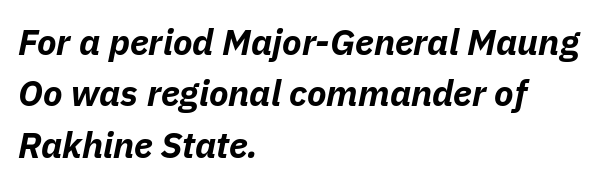
Evenly set lines give the paragraph a standard silhouette. Looks like regular typesetting: each glyph gets only the width it needs. These lines are set flush left with a ragged right edge. How heavy is the stroke? Heavy — this is a bold. Glance below the letters and you will spot only blank space. Is the letter spacing exaggerated? No — it looks like the ordinary default.
